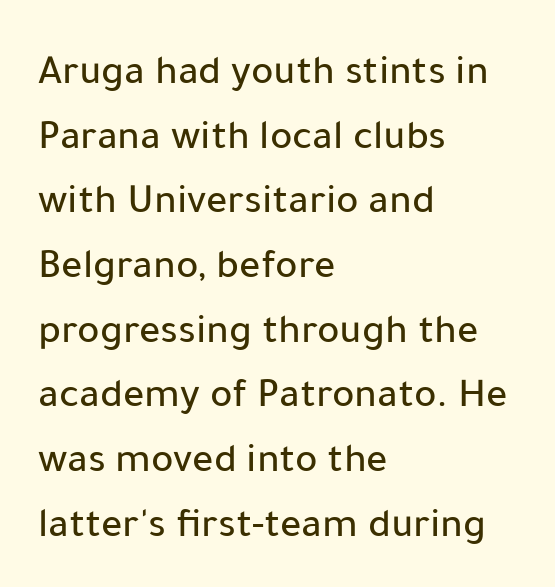
{"serif": "no", "italic": "no", "width": "normal", "stroke_contrast": "low", "x_height": "medium", "monospaced": "no", "underline": "no", "align": "left", "line_spacing": "normal", "line_spacing_ratio": 1.54, "letter_spacing": "normal", "letter_spacing_em": 0.0, "glyph_px": 42}
